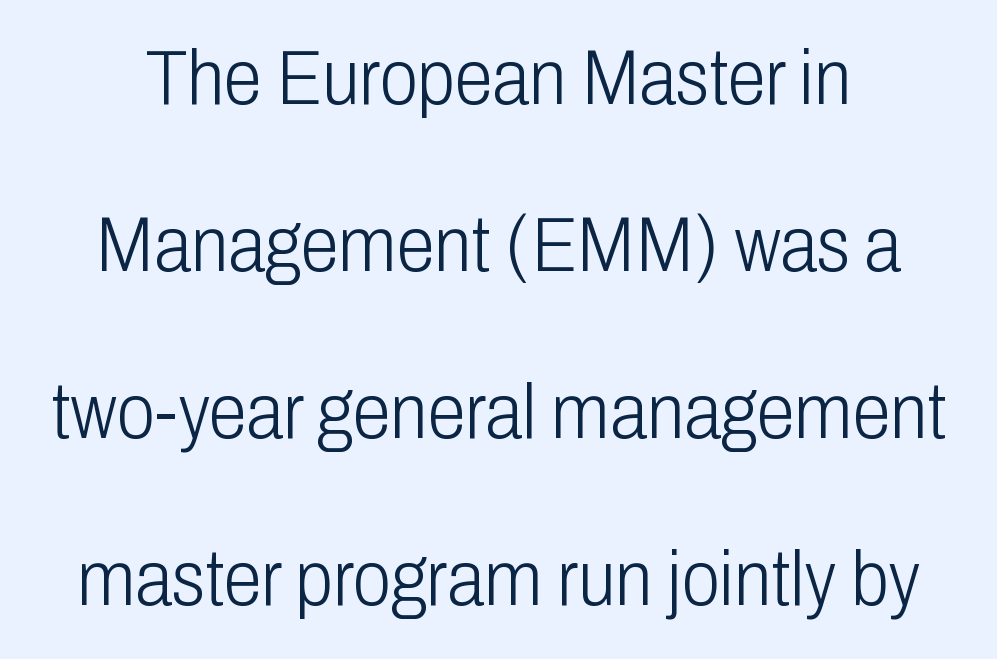
The image shows 77 px light, condensed sans-serif type, upright; set loose line spacing (2.17x), normal letter spacing, not underlined; low stroke contrast and a medium x-height.
